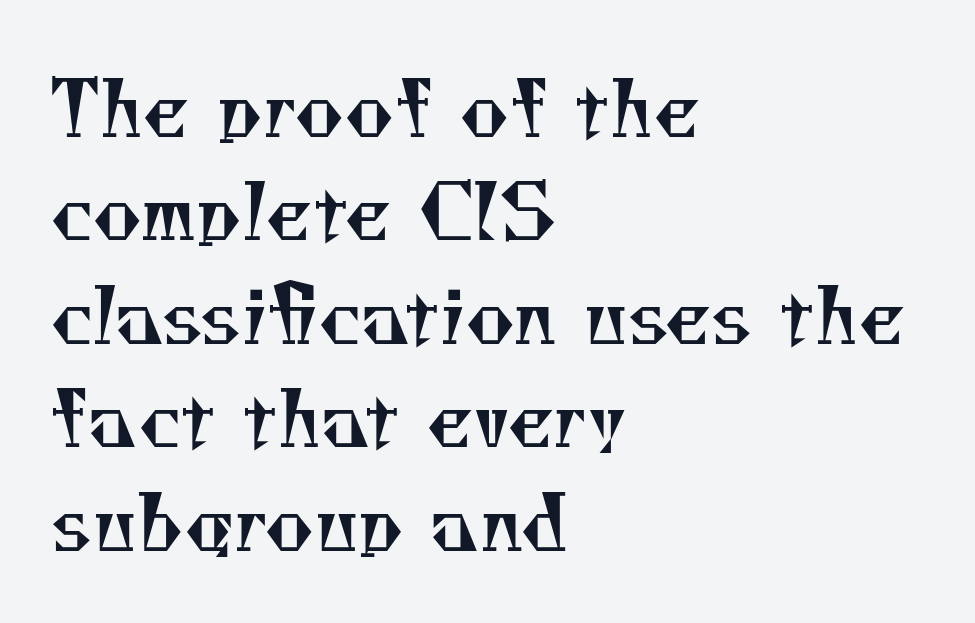
Q: Is the text bold? A: No.
Q: Is the typeface a serif or a sans-serif typeface? A: Serif.
Q: Is the text underlined? A: No.
Q: How is the paragraph aligned? A: Left-aligned.
Q: Is the spacing between letters normal or unusually wide? A: Normal.
Q: Is the spacing between lines tight, normal or loose? A: Normal.
Q: Width (condensed, normal, or wide)? A: Normal.
Q: Stroke contrast? A: Medium.
Q: x-height? A: Small.
Q: Monospaced? A: No.
